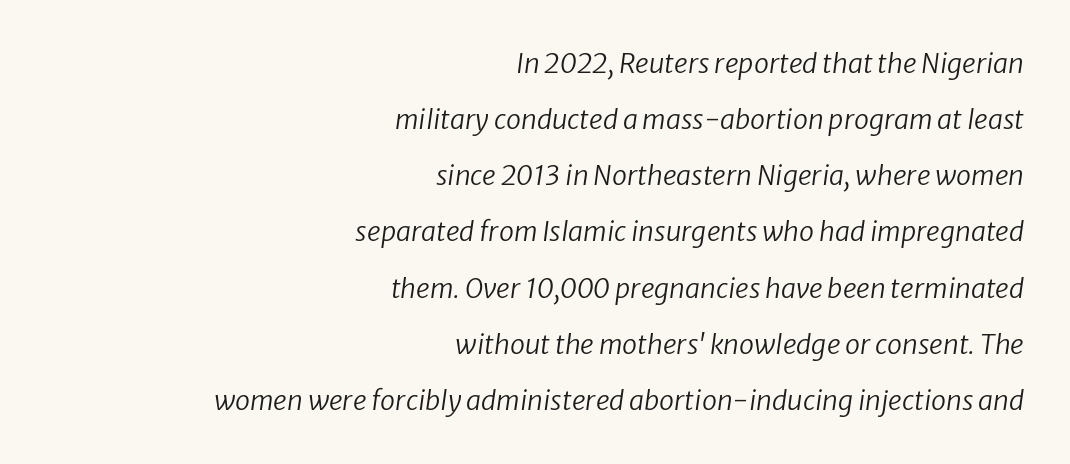
Bare-footed words on every line. If you drew a line through each stem, it would be angled. Short note: letters normally spaced. The paragraph shown leans on its right margin. What's the leading like? Stretched, with rows far apart. Stroke mass is kept to a normal reading level or below.
